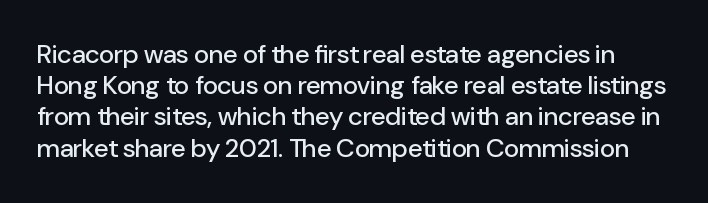
The image shows 26 px text type, upright; set line spacing 1.2x, normal letter spacing, not underlined.
